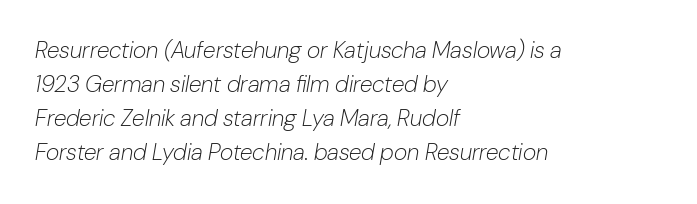
Descender tails drop into unmarked territory. Compared with a centered layout, this one pins lines to the left instead. The glyphs look as if they've been sheared to an angle. Horizontal bands of white between lines are of average thickness.
